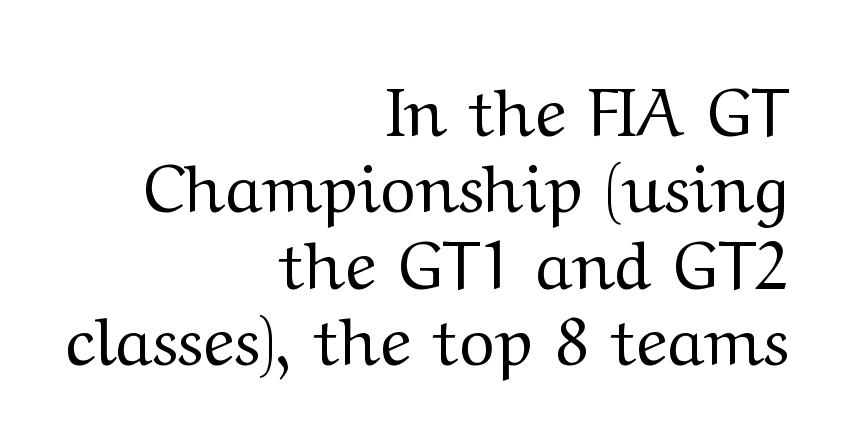
The image shows 67 px regular-weight, wide serif type, upright; set right-aligned, tight line spacing (1.14x), normal letter spacing, not underlined; medium stroke contrast and a medium x-height.
